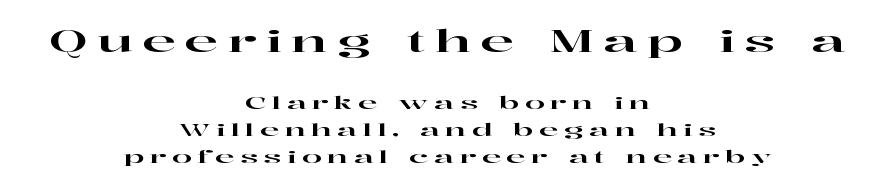
The passage shown has open, widely tracked lettering throughout. These lines stack symmetrically, like a column narrowing and widening about its center. Rows of type keep a routine distance in the vertical direction. Here the designer chose a conventional face with non-uniform glyph widths. Block one is the big one; block two sits smaller underneath.
